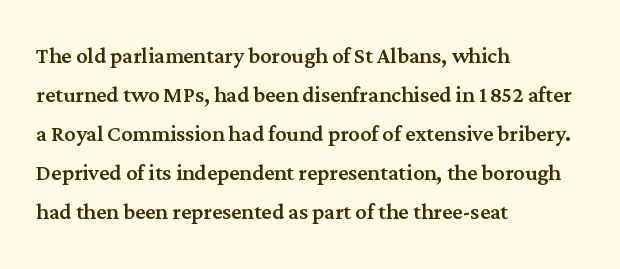
{"serif": "yes", "italic": "no", "width": "normal", "stroke_contrast": "medium", "x_height": "medium", "monospaced": "no", "underline": "no", "align": "left", "line_spacing": "normal", "line_spacing_ratio": 1.39, "letter_spacing": "normal", "letter_spacing_em": 0.0, "glyph_px": 28}
